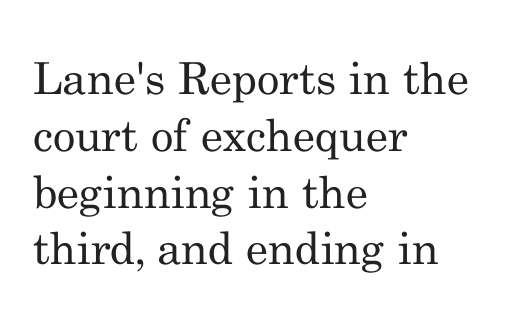
{"serif": "yes", "italic": "no", "bold": "no", "weight": "regular", "width": "normal", "stroke_contrast": "medium", "x_height": "small", "monospaced": "no", "underline": "no", "align": "left", "line_spacing": "normal", "line_spacing_ratio": 1.29, "letter_spacing": "normal", "letter_spacing_em": 0.0, "glyph_px": 44}
